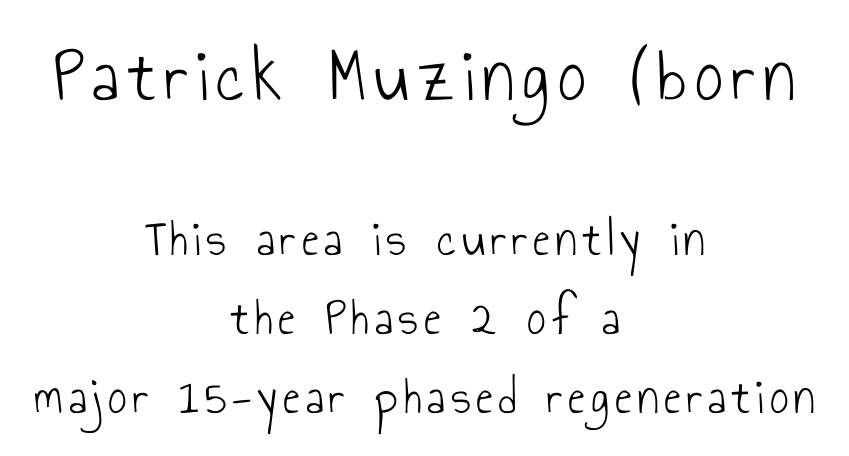
{"serif": "no", "italic": "no", "bold": "no", "weight": "light", "width": "condensed", "stroke_contrast": "low", "x_height": "small", "monospaced": "no", "underline": "no", "align": "center", "line_spacing": "normal", "line_spacing_ratio": 1.52, "larger_block": "first", "size_ratio": 1.5, "glyph_px": 78}
